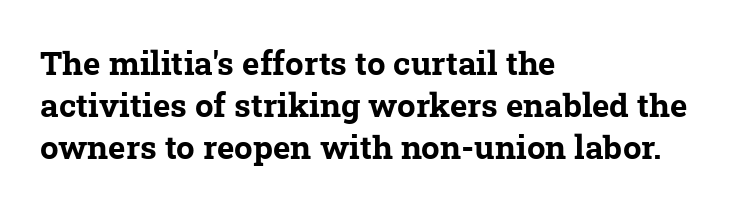
{"serif": "yes", "bold": "yes", "weight": "bold", "width": "normal", "stroke_contrast": "low", "x_height": "medium", "monospaced": "no", "underline": "no", "align": "left", "line_spacing": "normal", "line_spacing_ratio": 1.27, "letter_spacing": "normal", "letter_spacing_em": 0.0, "glyph_px": 33}
